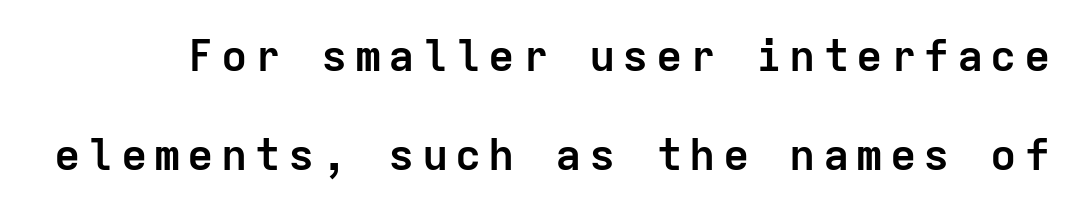
Q: Is the text bold? A: Yes.
Q: Is the text italic (slanted)? A: No, it is upright.
Q: Is the typeface a serif or a sans-serif typeface? A: Sans-serif.
Q: Is the text underlined? A: No.
Q: Is the spacing between lines tight, normal or loose? A: Loose.
Q: Width (condensed, normal, or wide)? A: Normal.
Q: Stroke contrast? A: Low.
Q: x-height? A: Medium.
Q: Monospaced? A: Yes.
